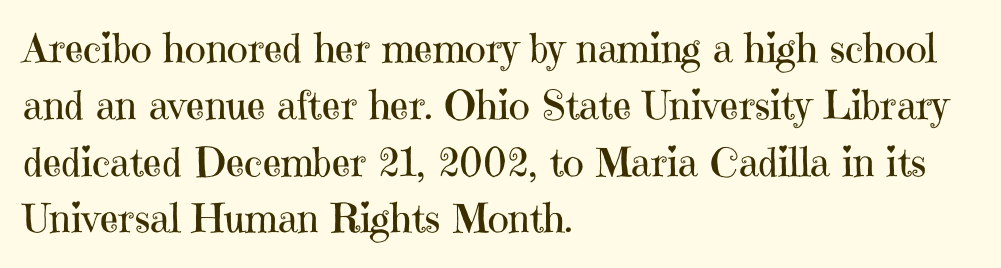
Q: Is the text bold? A: No.
Q: Is the text italic (slanted)? A: No, it is upright.
Q: Is the typeface a serif or a sans-serif typeface? A: Serif.
Q: Is the text underlined? A: No.
Q: How is the paragraph aligned? A: Left-aligned.
Q: Is the spacing between letters normal or unusually wide? A: Normal.
Q: Is the spacing between lines tight, normal or loose? A: Normal.
Q: Width (condensed, normal, or wide)? A: Normal.
Q: Stroke contrast? A: High.
Q: x-height? A: Medium.
Q: Monospaced? A: No.
